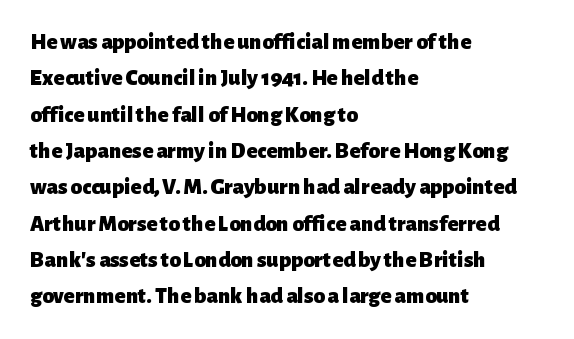
Q: Is the text bold? A: Yes.
Q: Is the text italic (slanted)? A: No, it is upright.
Q: Is the text underlined? A: No.
Q: How is the paragraph aligned? A: Left-aligned.
Q: Is the spacing between letters normal or unusually wide? A: Normal.
Q: Is the spacing between lines tight, normal or loose? A: Normal.
